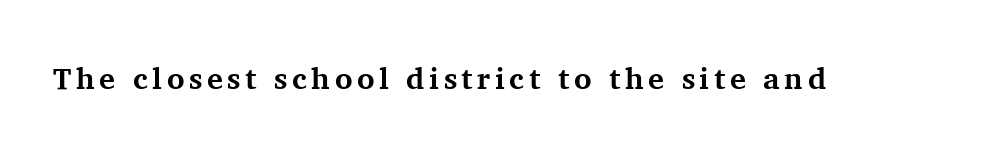
{"serif": "yes", "italic": "no", "bold": "yes", "weight": "bold", "width": "normal", "stroke_contrast": "medium", "x_height": "medium", "monospaced": "no", "underline": "no", "glyph_px": 30}
